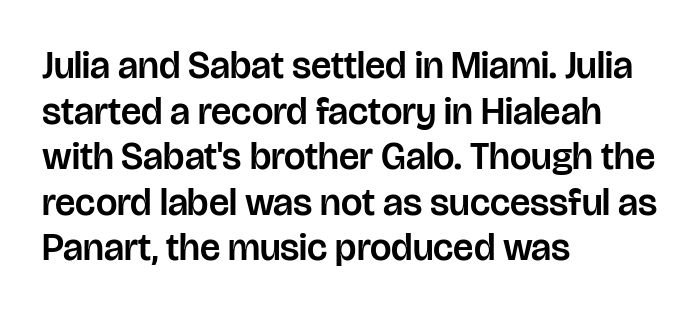
The characters display no serif detailing; their extremities are plain. Each row of text sits above clean, open space. Posture: upright roman. Typeset ragged right — the left edge is the straight one. Proportional: the letters do not fall into vertical columns. What stands out about the letter spacing? Nothing — it is the standard amount.
